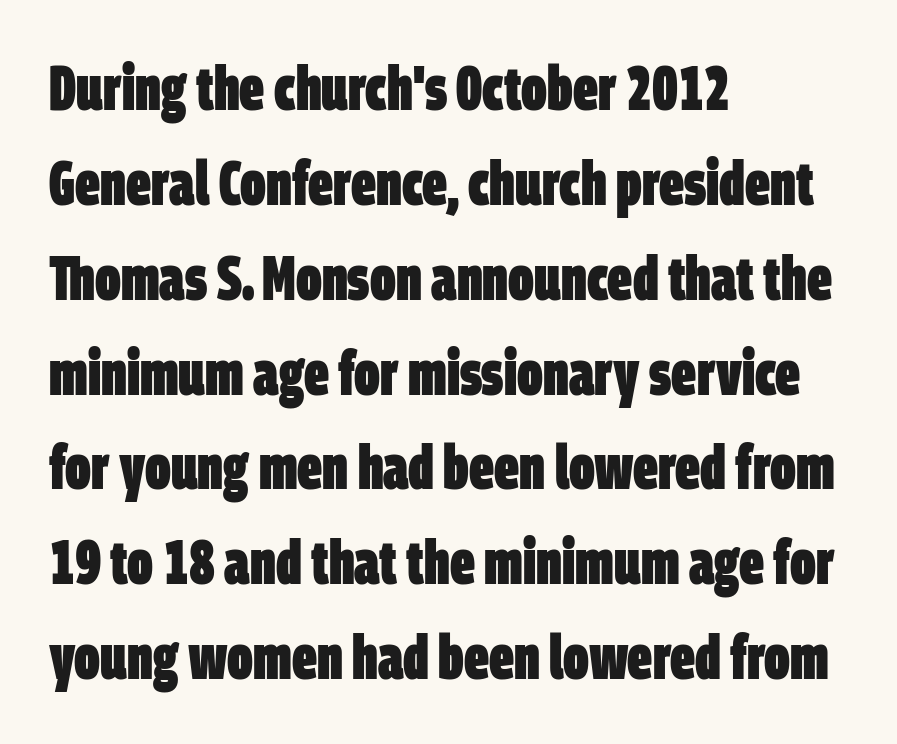
The image shows 62 px heavy, condensed sans-serif type; set left-aligned, normal line spacing (1.53x), normal letter spacing, not underlined; low stroke contrast and a large x-height.
